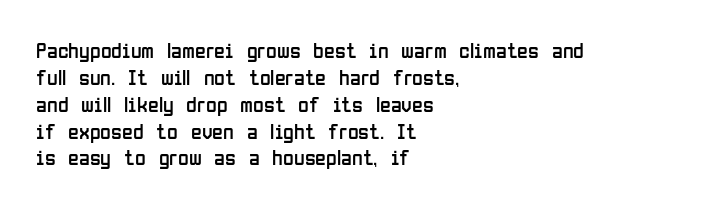
Honestly, the letter spacing is just normal — you wouldn't notice it. A student would call this left alignment; a typographer would say flush left, rag right. The font sits on the lighter half of the weight spectrum, regular included. Just letters on the line, the space beneath them empty.
